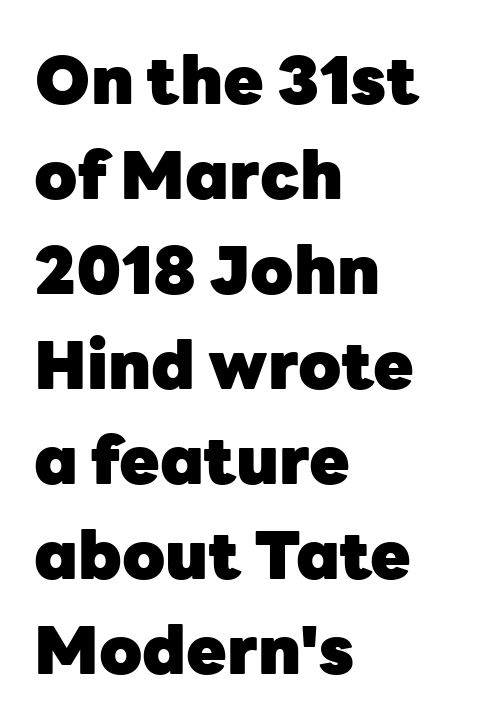
Compared with typical paragraphs, the rows here are spaced about the same. Is this a fixed-width face? No — the glyphs have proportional, varying widths. Beneath every word, the page is bare. How heavy is the stroke? Heavy — this is a bold. Tall strokes in this sample are plumb rather than angled.
